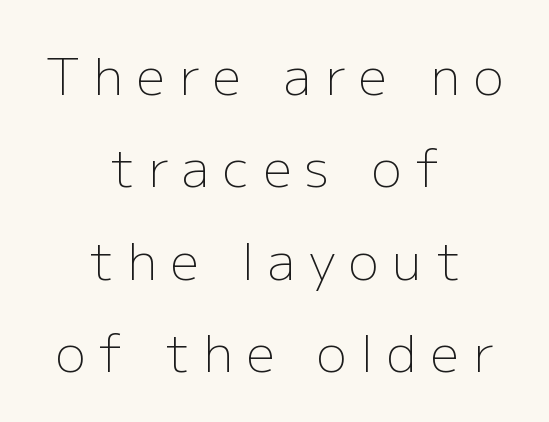
The image shows 51 px light sans-serif type, upright; set centered, line spacing 1.81x, unusually wide letter spacing (+0.27 em), not underlined; low stroke contrast and a medium x-height.
